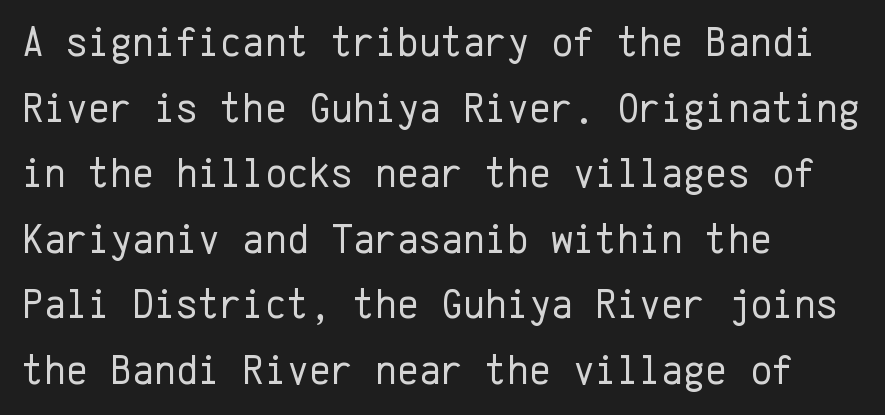
Q: Is the text bold? A: No.
Q: Is the text italic (slanted)? A: No, it is upright.
Q: Is the typeface a serif or a sans-serif typeface? A: Sans-serif.
Q: Is the text underlined? A: No.
Q: How is the paragraph aligned? A: Left-aligned.
Q: Is the spacing between letters normal or unusually wide? A: Normal.
Q: Is the spacing between lines tight, normal or loose? A: Normal.
Q: Width (condensed, normal, or wide)? A: Normal.
Q: Stroke contrast? A: Low.
Q: x-height? A: Medium.
Q: Monospaced? A: Yes.
